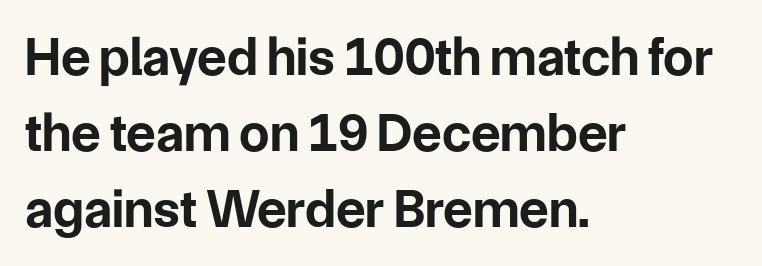
The image shows 54 px bold sans-serif type, upright; set left-aligned, normal line spacing (1.41x), normal letter spacing, not underlined; low stroke contrast and a medium x-height.
